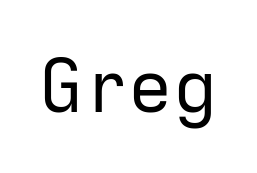
Q: Is the text bold? A: No.
Q: Is the text italic (slanted)? A: No, it is upright.
Q: Is the typeface a serif or a sans-serif typeface? A: Sans-serif.
Q: Is the text underlined? A: No.
Q: Is the spacing between letters normal or unusually wide? A: Normal.
Q: Width (condensed, normal, or wide)? A: Normal.
Q: Stroke contrast? A: Low.
Q: x-height? A: Medium.
Q: Monospaced? A: Yes.
